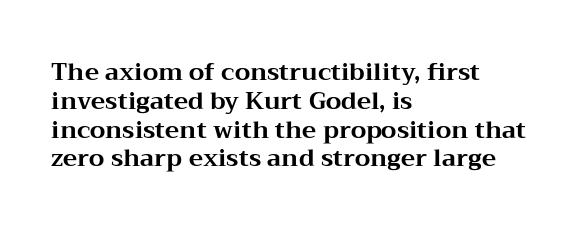
The image shows 24 px bold type, upright; set left-aligned, line spacing 1.2x, normal letter spacing, not underlined.
